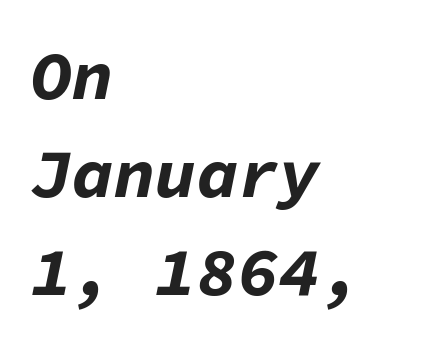
The image shows 69 px bold type, italic (leaning right), monospaced; set left-aligned, normal line spacing (1.42x), normal letter spacing, not underlined; low stroke contrast and a medium x-height.
